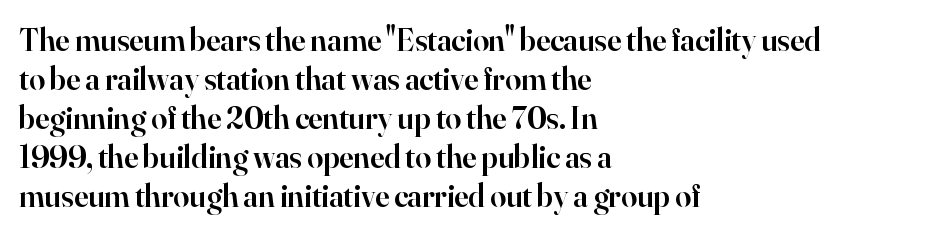
{"serif": "yes", "italic": "no", "bold": "semi", "weight": "semibold", "width": "normal", "stroke_contrast": "high", "x_height": "small", "monospaced": "no", "underline": "no", "align": "left", "line_spacing_ratio": 1.22, "letter_spacing": "normal", "letter_spacing_em": 0.0, "glyph_px": 32}
